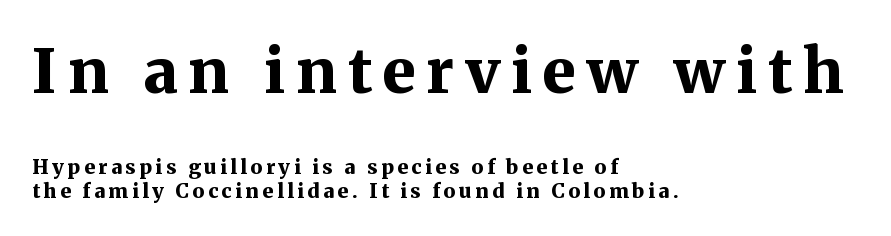
{"serif": "yes", "italic": "no", "bold": "yes", "weight": "bold", "width": "normal", "stroke_contrast": "medium", "x_height": "medium", "monospaced": "no", "underline": "no", "align": "left", "line_spacing_ratio": 1.2, "larger_block": "first", "size_ratio": 3.05, "glyph_px": 61}
